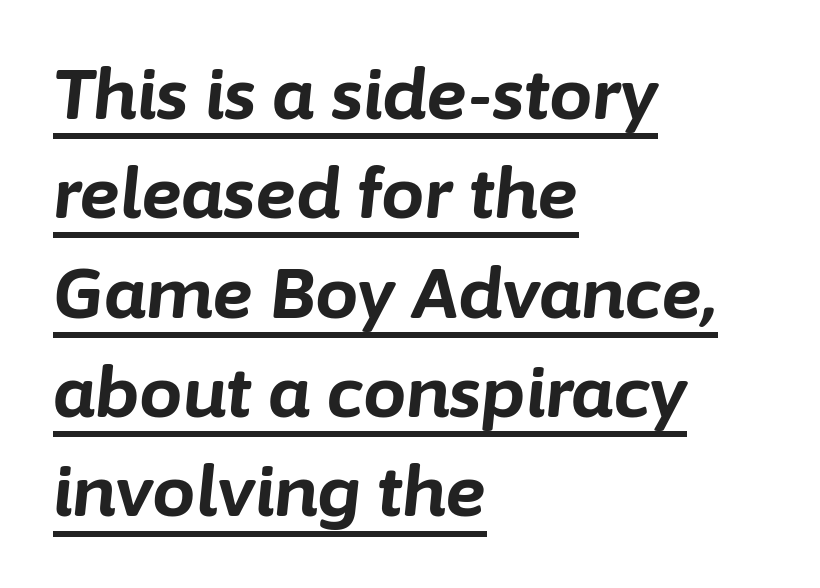
Baseline-to-baseline distance is the conventional proportion of letter height. Nothing unusual about the tracking: characters are spaced as the font intends. Emphasis-style slanted type is in use. Each letter keeps its own natural width here, so spacing adapts to shape. This is underlined copy, the kind a proofreader might mark for attention. Its strokes are broad and dark, the hallmark of bold type.
